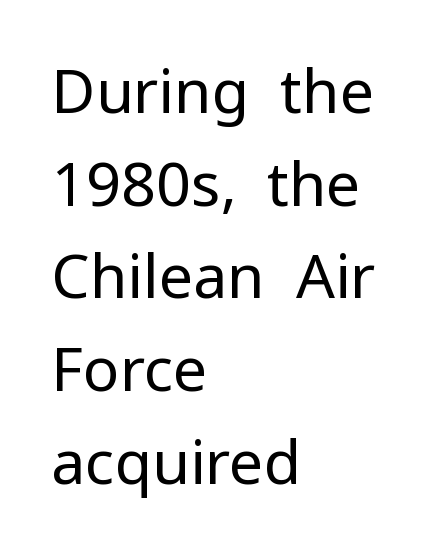
Q: Is the text bold? A: No.
Q: Is the text italic (slanted)? A: No, it is upright.
Q: Is the typeface a serif or a sans-serif typeface? A: Sans-serif.
Q: Is the text underlined? A: No.
Q: How is the paragraph aligned? A: Left-aligned.
Q: Is the spacing between letters normal or unusually wide? A: Normal.
Q: Is the spacing between lines tight, normal or loose? A: Normal.
Q: Width (condensed, normal, or wide)? A: Normal.
Q: Stroke contrast? A: Low.
Q: x-height? A: Medium.
Q: Monospaced? A: No.
